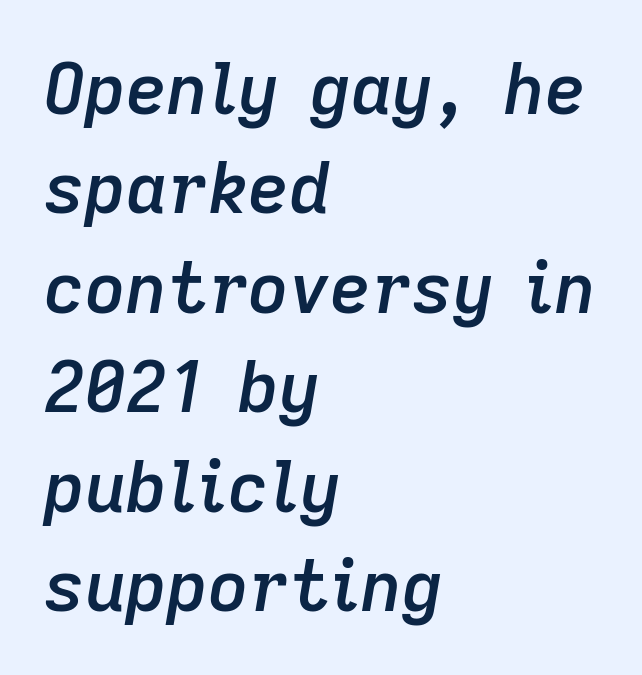
Q: Is the text bold? A: Semi-bold.
Q: Is the text italic (slanted)? A: Yes, it leans right by about 9 degrees.
Q: Is the text underlined? A: No.
Q: How is the paragraph aligned? A: Left-aligned.
Q: Is the spacing between letters normal or unusually wide? A: Normal.
Q: Is the spacing between lines tight, normal or loose? A: Normal.
Q: Width (condensed, normal, or wide)? A: Normal.
Q: Stroke contrast? A: Low.
Q: x-height? A: Medium.
Q: Monospaced? A: No.
